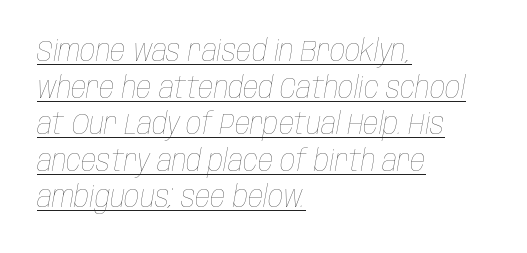
Q: Is the text bold? A: No.
Q: Is the text italic (slanted)? A: Yes, it leans right by about 10 degrees.
Q: Is the text underlined? A: Yes.
Q: How is the paragraph aligned? A: Left-aligned.
Q: Is the spacing between letters normal or unusually wide? A: Normal.
Q: Width (condensed, normal, or wide)? A: Condensed.
Q: Stroke contrast? A: Low.
Q: x-height? A: Large.
Q: Monospaced? A: No.
